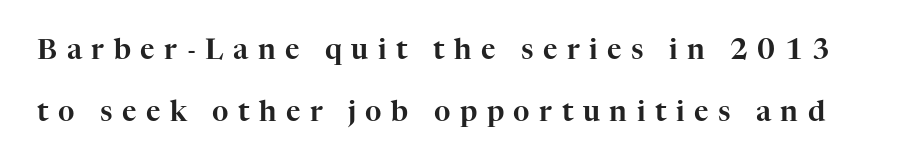
Q: Is the text italic (slanted)? A: No, it is upright.
Q: Is the typeface a serif or a sans-serif typeface? A: Serif.
Q: Is the text underlined? A: No.
Q: Is the spacing between letters normal or unusually wide? A: Unusually wide.
Q: Is the spacing between lines tight, normal or loose? A: Loose.
Q: Width (condensed, normal, or wide)? A: Normal.
Q: Stroke contrast? A: High.
Q: x-height? A: Medium.
Q: Monospaced? A: No.
